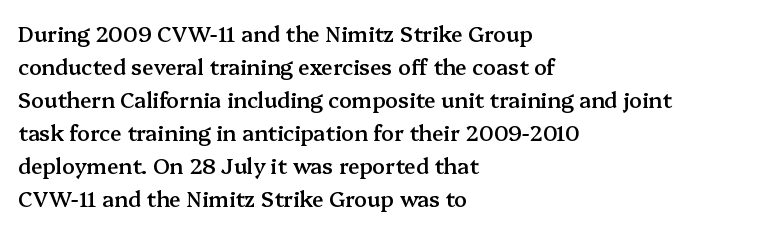
The image shows 21 px text type, upright; set left-aligned, normal line spacing (1.57x), normal letter spacing, not underlined.
